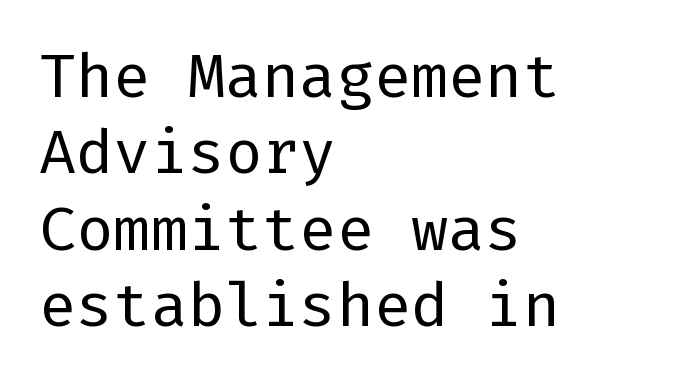
Q: Is the text bold? A: No.
Q: Is the text italic (slanted)? A: No, it is upright.
Q: Is the typeface a serif or a sans-serif typeface? A: Sans-serif.
Q: Is the text underlined? A: No.
Q: How is the paragraph aligned? A: Left-aligned.
Q: Is the spacing between letters normal or unusually wide? A: Normal.
Q: Width (condensed, normal, or wide)? A: Normal.
Q: Stroke contrast? A: Low.
Q: x-height? A: Medium.
